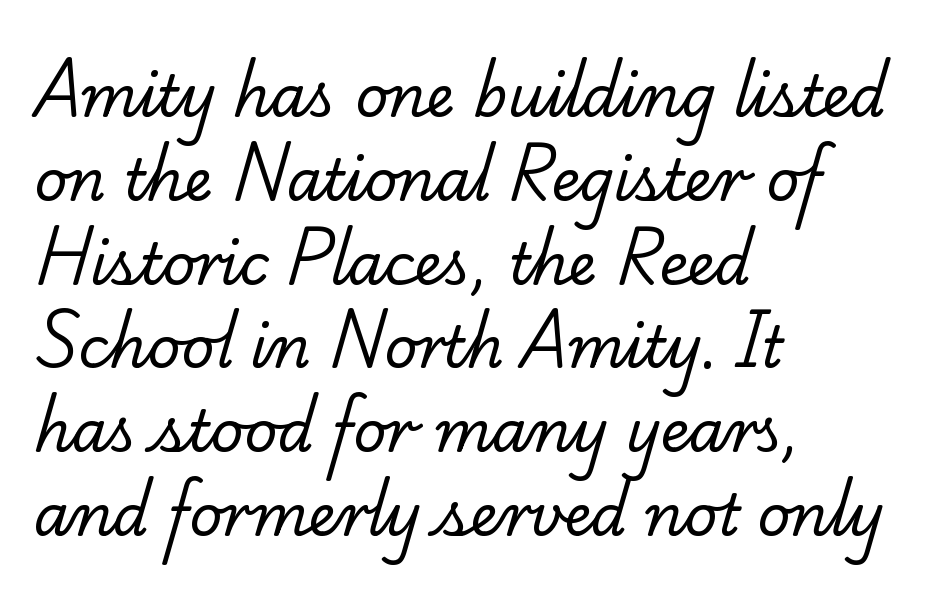
The image shows 57 px regular-weight type; set left-aligned, normal line spacing (1.47x), normal letter spacing, not underlined; low stroke contrast and a small x-height.
